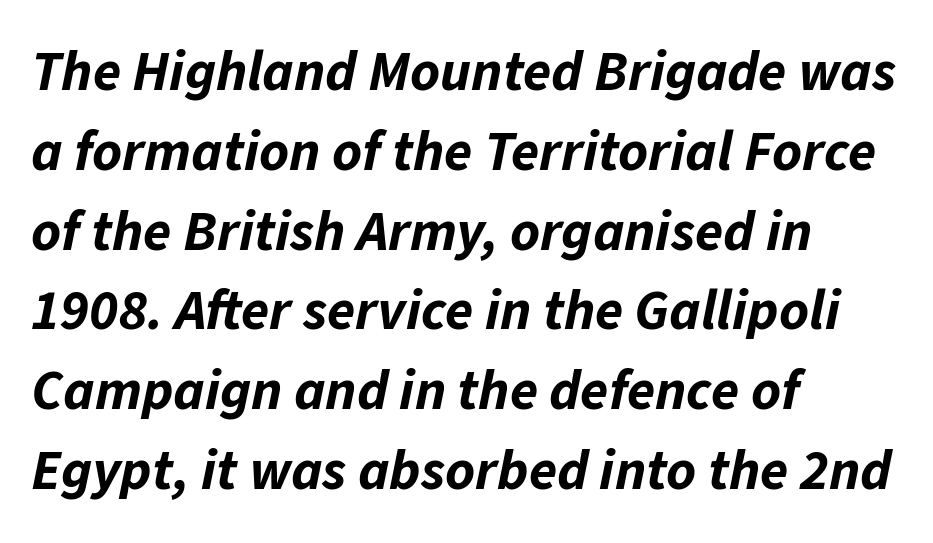
{"italic": "yes", "lean": "right", "slant_degrees": 11, "bold": "yes", "weight": "bold", "width": "normal", "stroke_contrast": "low", "x_height": "medium", "monospaced": "no", "underline": "no", "align": "left", "line_spacing": "normal", "line_spacing_ratio": 1.4, "letter_spacing": "normal", "letter_spacing_em": 0.0, "glyph_px": 57}
